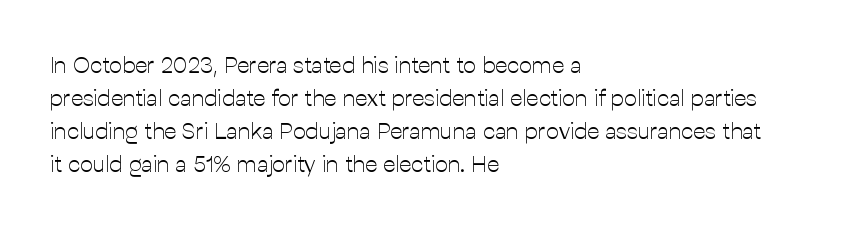
Honestly, the row spacing looks completely unremarkable. Caption: face not bold, strokes unweighted. Posture: vertical. This rendering features lettering with no underline. The setting favours the left margin, as ordinary paragraphs usually do.
